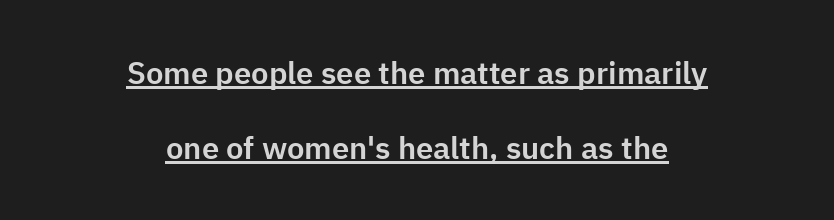
Q: Is the text italic (slanted)? A: No, it is upright.
Q: Is the typeface a serif or a sans-serif typeface? A: Sans-serif.
Q: Is the text underlined? A: Yes.
Q: How is the paragraph aligned? A: Centered.
Q: Is the spacing between letters normal or unusually wide? A: Normal.
Q: Is the spacing between lines tight, normal or loose? A: Loose.
Q: Width (condensed, normal, or wide)? A: Normal.
Q: Stroke contrast? A: Low.
Q: x-height? A: Medium.
Q: Monospaced? A: No.
